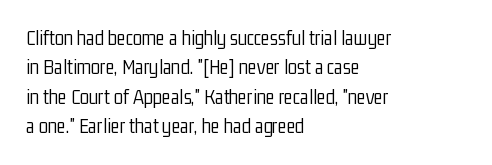
Q: Is the text bold? A: No.
Q: Is the text italic (slanted)? A: No, it is upright.
Q: Is the text underlined? A: No.
Q: How is the paragraph aligned? A: Left-aligned.
Q: Is the spacing between letters normal or unusually wide? A: Normal.
Q: Is the spacing between lines tight, normal or loose? A: Normal.
